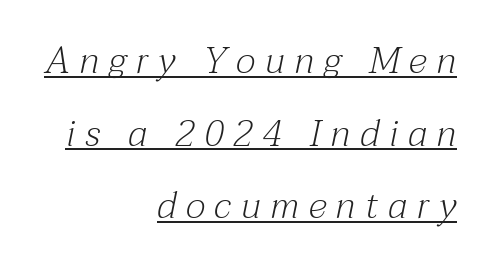
{"serif": "yes", "italic": "yes", "lean": "right", "slant_degrees": 12, "bold": "no", "weight": "light", "width": "normal", "stroke_contrast": "medium", "x_height": "medium", "monospaced": "no", "underline": "yes", "align": "right", "line_spacing": "loose", "line_spacing_ratio": 1.96, "letter_spacing": "wide", "letter_spacing_em": 0.26, "glyph_px": 37}
